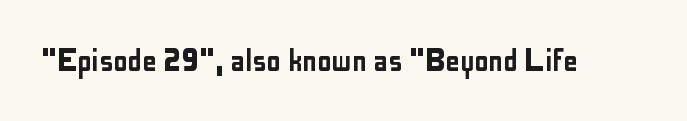
{"serif": "no", "italic": "no", "width": "condensed", "stroke_contrast": "low", "x_height": "medium", "monospaced": "no", "underline": "no", "letter_spacing": "normal", "letter_spacing_em": 0.0, "glyph_px": 36}
